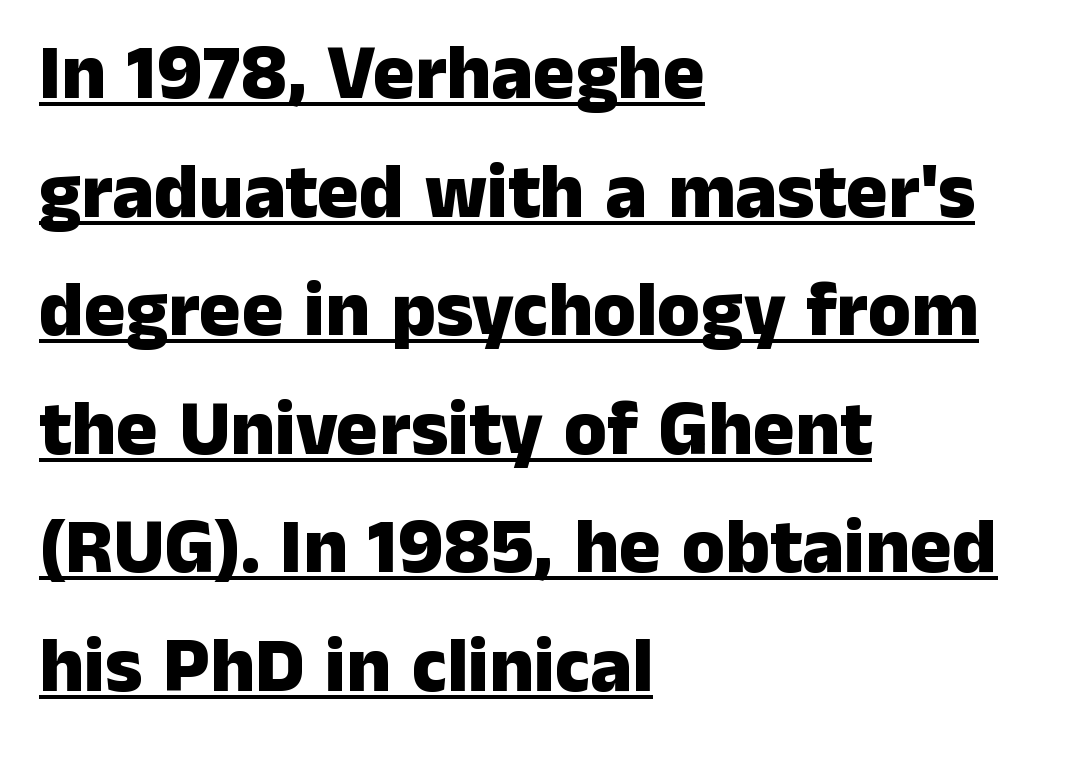
Does the copy run flush right? No — it runs flush left. Spacing verdict: proportional, widths tailored to each character. The lines sit at an ordinary, default distance from one another. Compared with typical body copy, the letter spacing here is the same. Compared with undecorated copy, this sample adds a rule below the words. In terms of weight, the rendering is a true, heavy bold.
